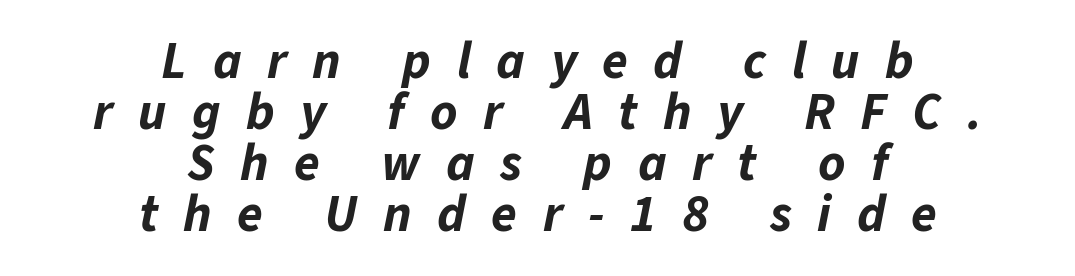
{"italic": "yes", "lean": "right", "slant_degrees": 11, "bold": "yes", "weight": "bold", "width": "normal", "stroke_contrast": "low", "x_height": "medium", "monospaced": "no", "underline": "no", "align": "center", "line_spacing": "tight", "line_spacing_ratio": 0.98, "letter_spacing": "wide", "letter_spacing_em": 0.49, "glyph_px": 52}
